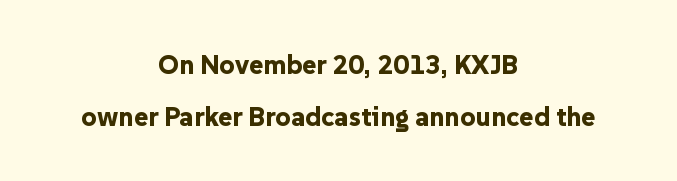
Is there much room between lines? Yes — plenty of vertical air separates them. The passage is arranged like a title page — every line centered. Tracking here is standard; glyphs follow each other at the usual distance. Upright lettering throughout. In terms of weight, the rendering is a true, heavy bold. This rendering features lettering with no underline.
